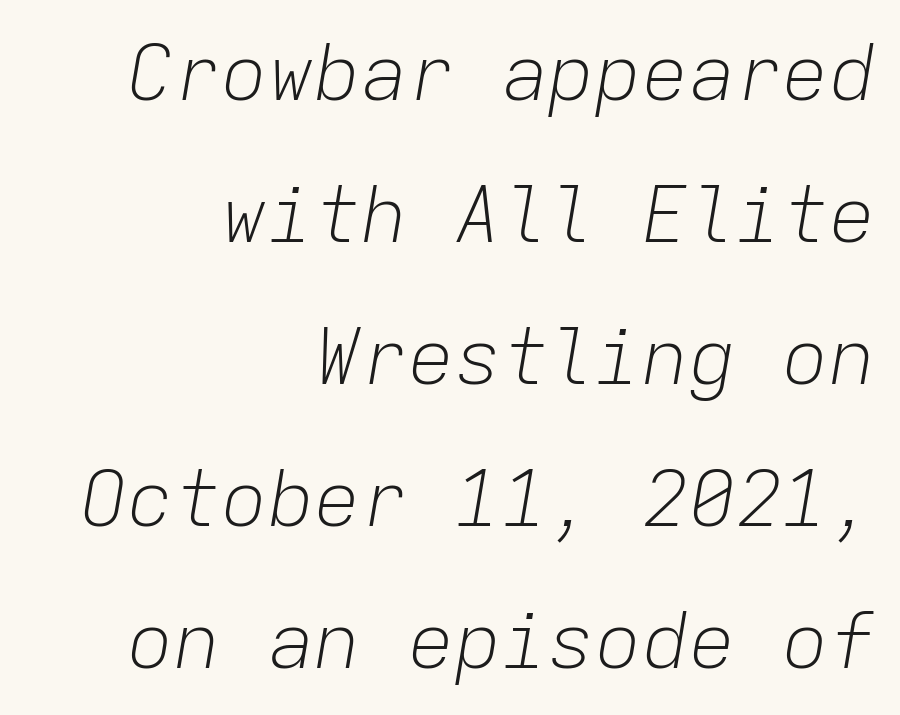
Does the copy run flush right? Yes — the right margin is perfectly even. Each word holds together tightly as a unit, with standard inter-letter gaps. Note the uniform advance width — an 'i' takes as much space as an 'm'. The space directly below the letters is spotless. The face used here has a pronounced slope to its letters.
